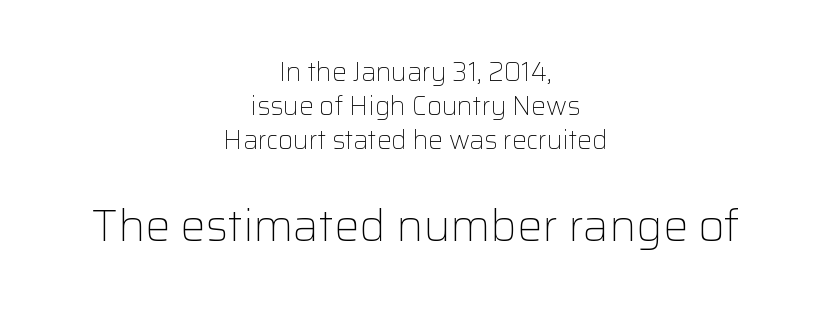
The image shows 45 px light sans-serif type, upright; set centered, normal line spacing (1.31x), normal letter spacing, not underlined; the second (bottom) block is 1.73x larger; low stroke contrast and a medium x-height.
